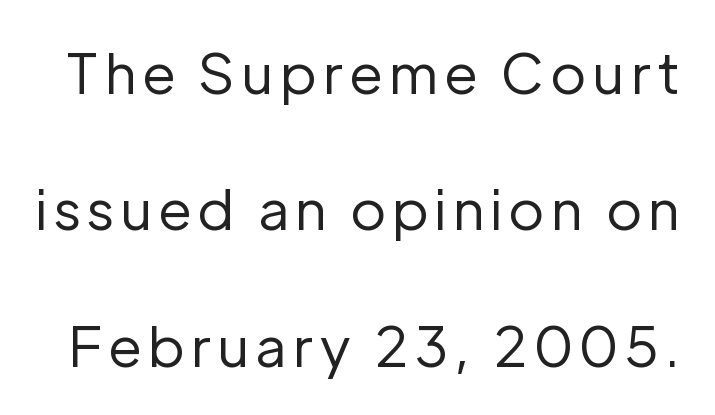
The image shows 55 px regular-weight sans-serif type, upright; set loose line spacing (2.48x), not underlined; low stroke contrast and a medium x-height.
